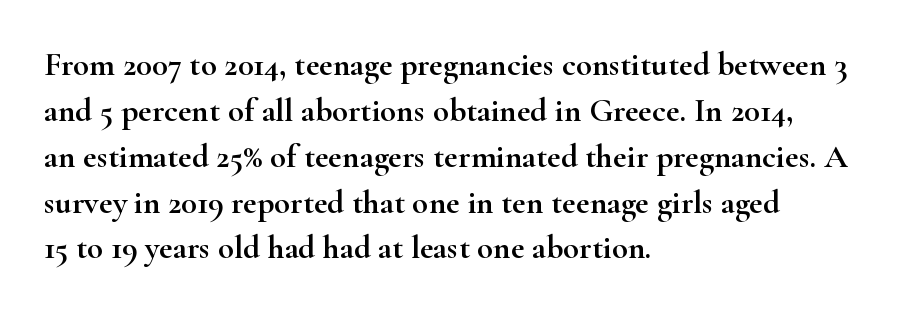
You could call the tracking neutral — neither tight nor loose. Unlike italic type, these characters show no tilt at all. Vertically, the passage feels balanced, rows spaced as you'd expect. Descenders hang freely into open space. The passage shown is typed in a proportional face where columns would drift. The paragraph has a hard left edge and a soft right edge.
